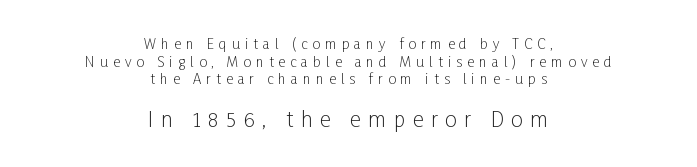
The specimen reads as upright at a glance. The block sitting lower on the canvas is the one with enlarged characters. Substantial extra tracking has been applied to these lines. The string is rendered with underlining switched off.
